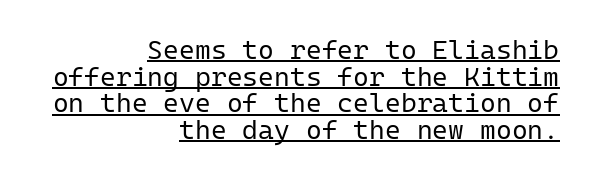
Nobody touched the tracking dial on this one. Looks like someone drew a line under every word here. Notice how the stems are strictly vertical — no italics here. Compared with a typical body face, this is equally light or lighter still.
